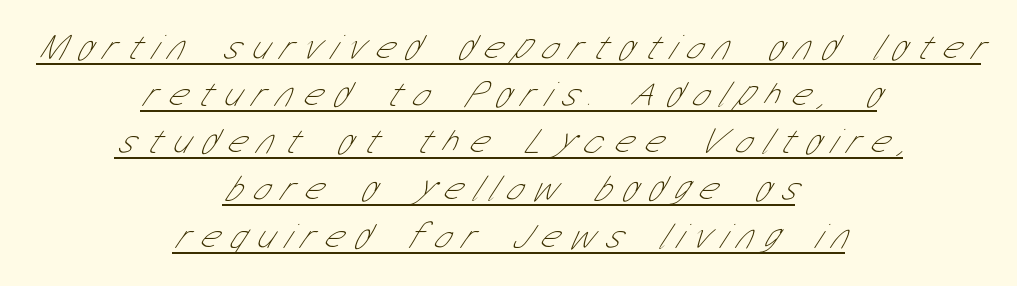
Q: Is the text bold? A: No.
Q: Is the typeface a serif or a sans-serif typeface? A: Sans-serif.
Q: Is the text underlined? A: Yes.
Q: How is the paragraph aligned? A: Centered.
Q: Is the spacing between letters normal or unusually wide? A: Unusually wide.
Q: Is the spacing between lines tight, normal or loose? A: Normal.
Q: Width (condensed, normal, or wide)? A: Condensed.
Q: Stroke contrast? A: Low.
Q: x-height? A: Medium.
Q: Monospaced? A: No.
